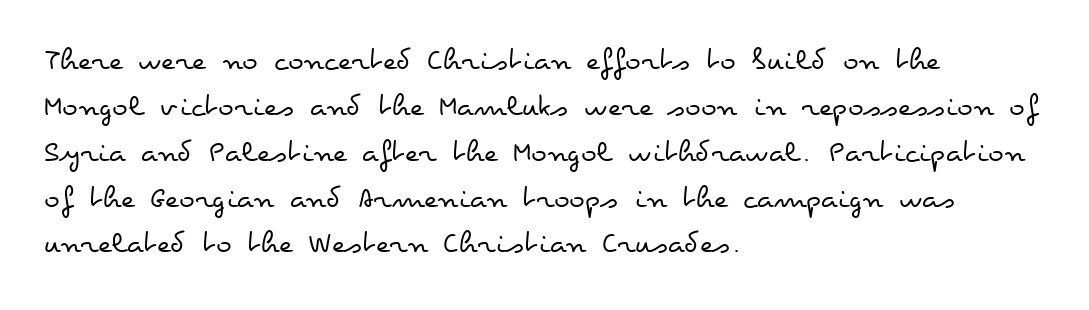
The image shows 33 px regular-weight, wide type, upright; set left-aligned, normal line spacing (1.39x), normal letter spacing, not underlined; low stroke contrast and a small x-height.
